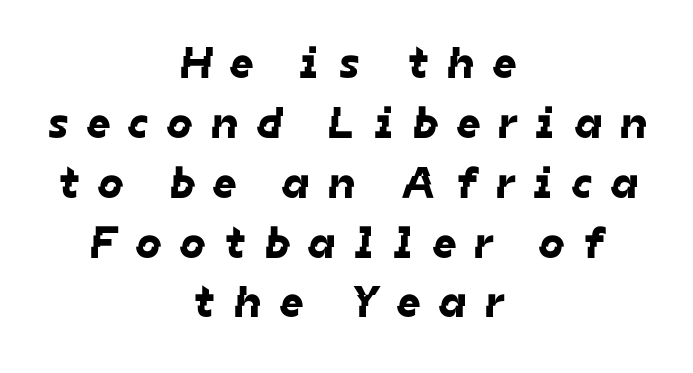
{"serif": "no", "width": "normal", "stroke_contrast": "low", "x_height": "medium", "monospaced": "no", "underline": "no", "align": "center", "line_spacing": "normal", "line_spacing_ratio": 1.33, "letter_spacing": "wide", "letter_spacing_em": 0.42, "glyph_px": 45}
